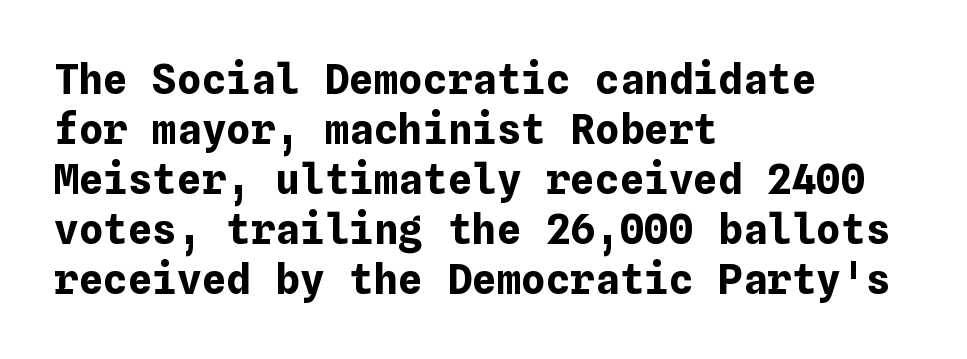
{"italic": "no", "bold": "yes", "weight": "bold", "width": "normal", "stroke_contrast": "low", "x_height": "medium", "underline": "no", "align": "left", "line_spacing_ratio": 1.22, "letter_spacing": "normal", "letter_spacing_em": 0.0, "glyph_px": 41}
